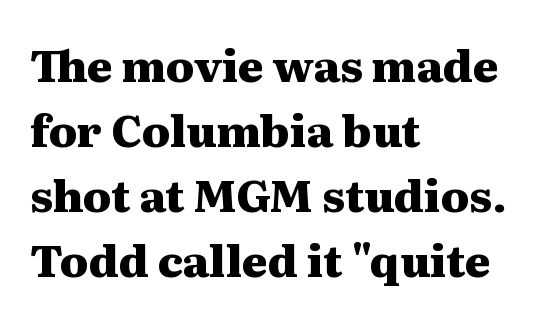
Teacher's note: observe the even left margin — that is flush-left alignment. Spacing between characters is what you'd get straight out of the box. This block has exactly the height ordinary leading produces. This is roman type, the default non-slanted kind. What weight is shown? A full bold with thick strokes.
